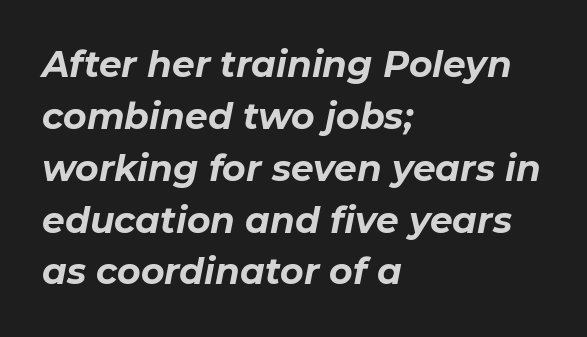
{"italic": "yes", "lean": "right", "slant_degrees": 11, "bold": "yes", "weight": "bold", "width": "normal", "stroke_contrast": "low", "x_height": "medium", "monospaced": "no", "underline": "no", "align": "left", "line_spacing": "normal", "line_spacing_ratio": 1.44, "letter_spacing": "normal", "letter_spacing_em": 0.0, "glyph_px": 36}
